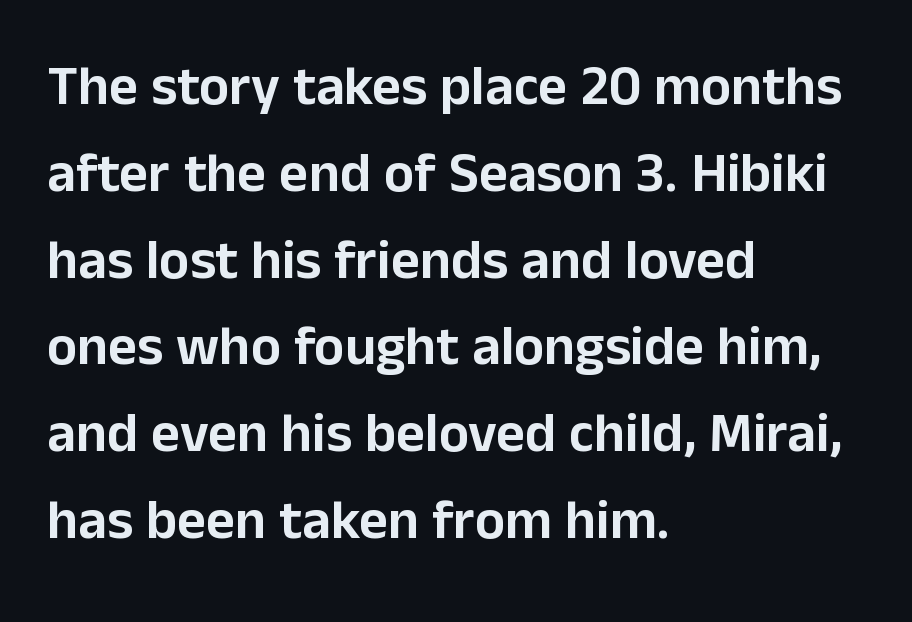
The image shows 56 px sans-serif type, upright; set left-aligned, normal line spacing (1.55x), normal letter spacing, not underlined; low stroke contrast and a medium x-height.
